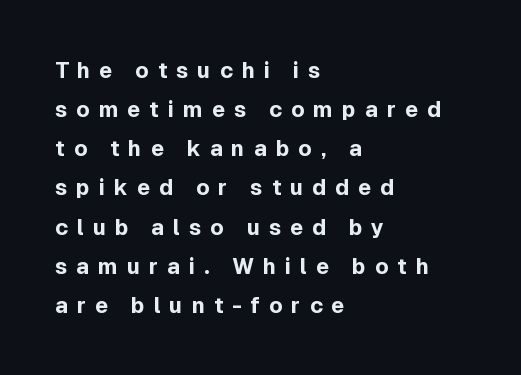
Plenty of ink on the page — the face is bold. Substantial extra tracking has been applied to these lines. Ordinary non-slanted type is in use. The paragraph has a hard left edge and a soft right edge.
